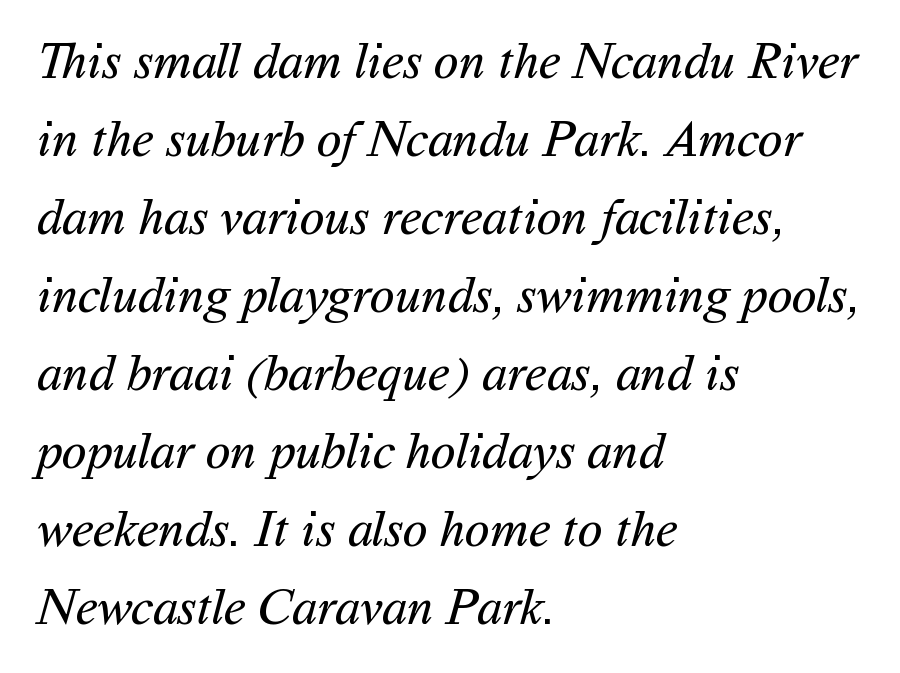
Q: Is the text bold? A: No.
Q: Is the typeface a serif or a sans-serif typeface? A: Sans-serif.
Q: Is the text underlined? A: No.
Q: How is the paragraph aligned? A: Left-aligned.
Q: Is the spacing between letters normal or unusually wide? A: Normal.
Q: Is the spacing between lines tight, normal or loose? A: Normal.
Q: Width (condensed, normal, or wide)? A: Normal.
Q: Stroke contrast? A: Medium.
Q: x-height? A: Medium.
Q: Monospaced? A: No.
